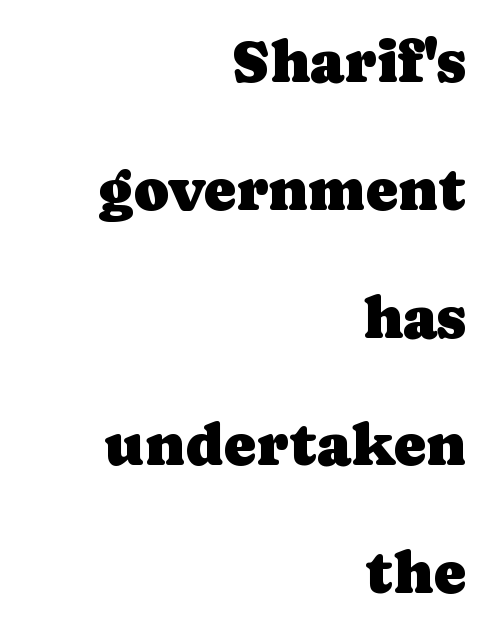
The image shows 60 px serif type, upright; set right-aligned, loose line spacing (2.13x), normal letter spacing, not underlined; low stroke contrast and a medium x-height.
